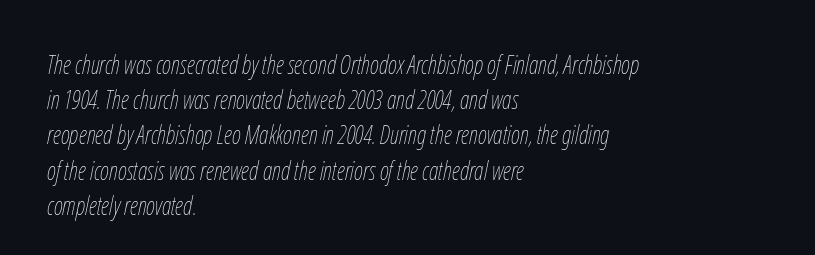
Quick note: italic. The foot of each line stays bare and open. Alignment: flush left. Heaviness? Minimal to ordinary, like unemphasized prose. Baseline-to-baseline distance is the conventional proportion of letter height. The line texture is even and compact thanks to regular tracking.
